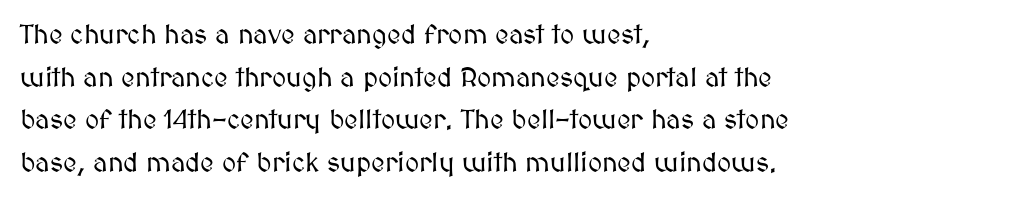
The image shows 27 px text type, upright; set left-aligned, normal line spacing (1.58x), normal letter spacing, not underlined.
